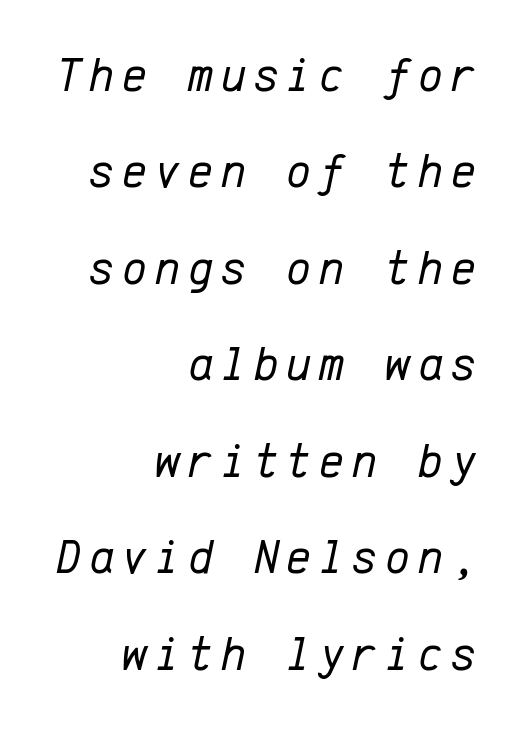
Q: Is the text bold? A: No.
Q: Is the text italic (slanted)? A: Yes, it leans right by about 12 degrees.
Q: Is the text underlined? A: No.
Q: How is the paragraph aligned? A: Right-aligned.
Q: Is the spacing between lines tight, normal or loose? A: Loose.
Q: Width (condensed, normal, or wide)? A: Normal.
Q: Stroke contrast? A: Low.
Q: x-height? A: Medium.
Q: Monospaced? A: Yes.
